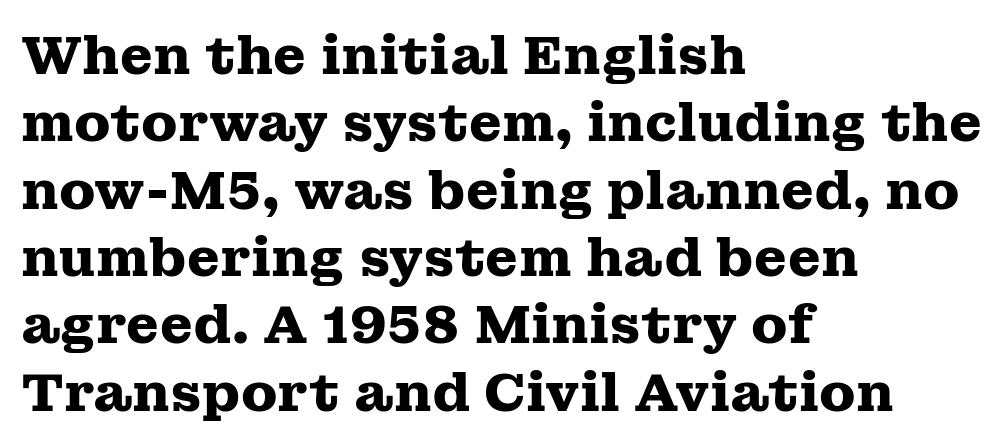
{"serif": "yes", "italic": "no", "bold": "yes", "weight": "heavy", "width": "wide", "stroke_contrast": "medium", "x_height": "medium", "monospaced": "no", "underline": "no", "align": "left", "line_spacing": "normal", "line_spacing_ratio": 1.27, "letter_spacing": "normal", "letter_spacing_em": 0.0, "glyph_px": 53}
